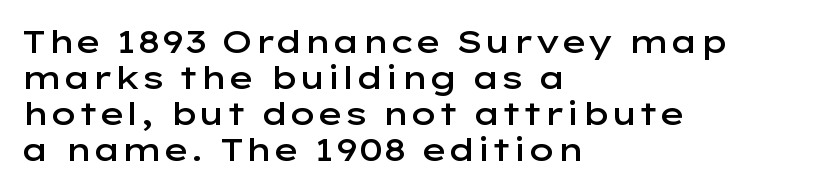
Regarding leading, the lines here are crowded together. Teacher's note: observe the even left margin — that is flush-left alignment. Look at the tracking — it's just the regular setting, nothing added. These lines were composed using upright roman letters. How heavy is the stroke? Medium-heavy — a semibold, shy of bold.
